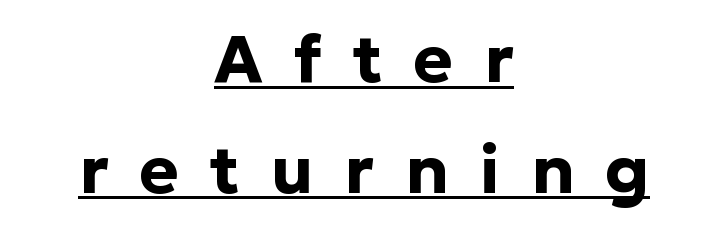
Q: Is the text bold? A: Yes.
Q: Is the text italic (slanted)? A: No, it is upright.
Q: Is the typeface a serif or a sans-serif typeface? A: Sans-serif.
Q: Is the text underlined? A: Yes.
Q: How is the paragraph aligned? A: Centered.
Q: Is the spacing between letters normal or unusually wide? A: Unusually wide.
Q: Is the spacing between lines tight, normal or loose? A: Normal.
Q: Width (condensed, normal, or wide)? A: Normal.
Q: Stroke contrast? A: Low.
Q: x-height? A: Medium.
Q: Monospaced? A: No.
